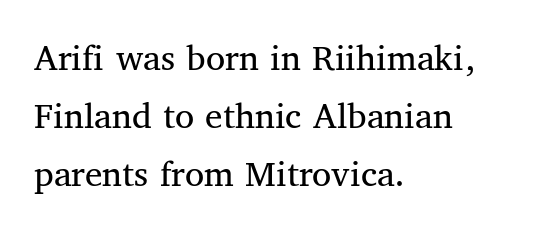
The font's upright variant was chosen for this text. Stroke terminals: seriffed. The face used here is proportionally spaced, like ordinary book or web type. Whoever set this chose a conventional vertical rhythm.
